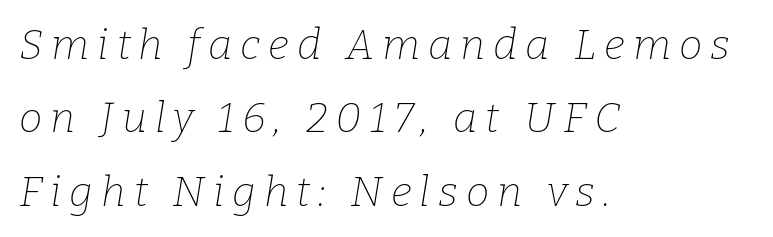
The typeface chosen for these lines features serifs. One-word summary of the alignment: left. Slanted lettering throughout. These lines are rendered in a variable-pitch font.
